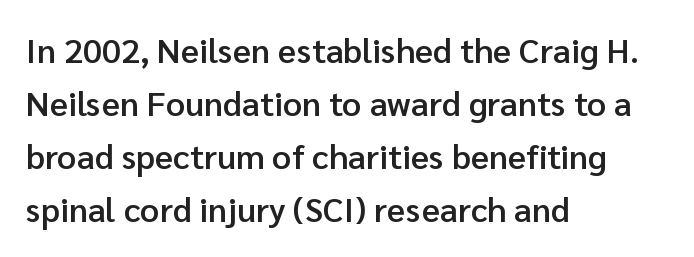
Quick note: underline off. Tracking here is standard; glyphs follow each other at the usual distance. One glance says typical: line gaps are just what's usual. Looks like regular typesetting: each glyph gets only the width it needs. The font is running at a semibold setting, under full bold. Classification — sans serif.
